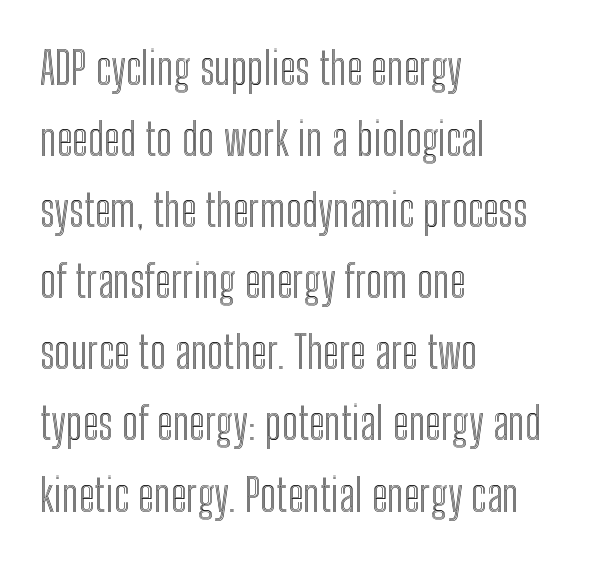
The horizontal fit of the characters is conventional and even. You can tell it's not italic because the verticals are truly vertical. Is the block centered? No — it sits flush against the left margin. The rendering uses natural spacing where letterforms have individual widths.
